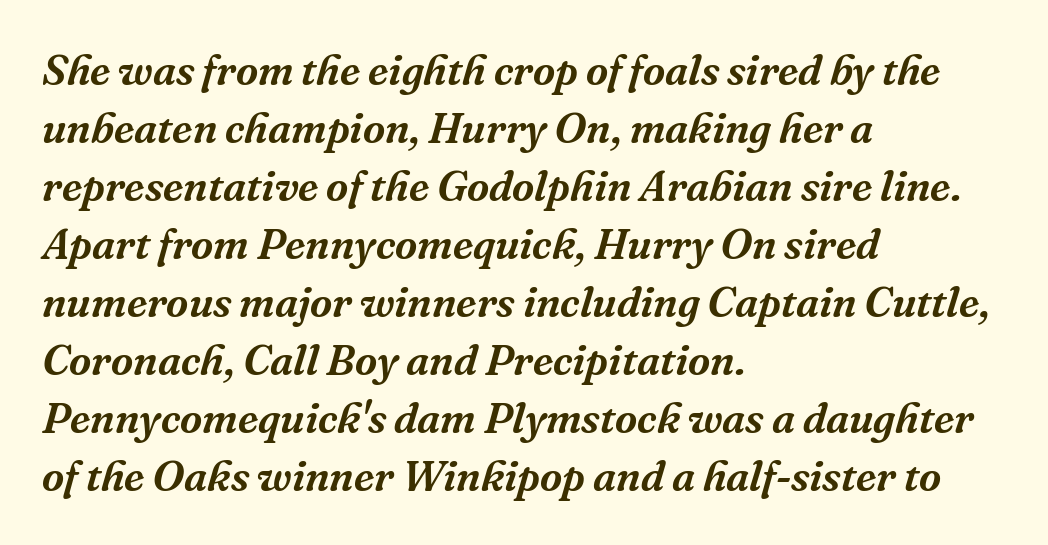
Q: Is the text italic (slanted)? A: Yes, it leans right by about 16 degrees.
Q: Is the typeface a serif or a sans-serif typeface? A: Serif.
Q: Is the text underlined? A: No.
Q: How is the paragraph aligned? A: Left-aligned.
Q: Is the spacing between letters normal or unusually wide? A: Normal.
Q: Is the spacing between lines tight, normal or loose? A: Normal.
Q: Width (condensed, normal, or wide)? A: Normal.
Q: Stroke contrast? A: Medium.
Q: x-height? A: Medium.
Q: Monospaced? A: No.
